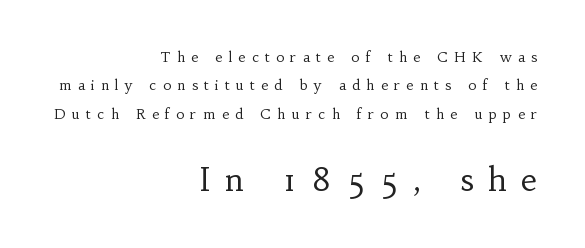
The image shows 32 px regular-weight serif type, upright; set right-aligned, loose line spacing (2.03x), unusually wide letter spacing (+0.45 em), not underlined; the second (bottom) block is 2.29x larger; low stroke contrast and a small x-height.
